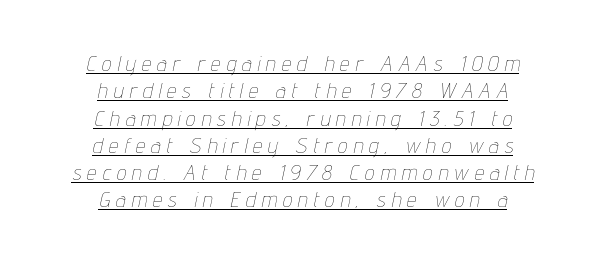
The image shows 21 px text type, italic (leaning right); set centered, normal line spacing (1.3x), unusually wide letter spacing (+0.3 em), underlined.
